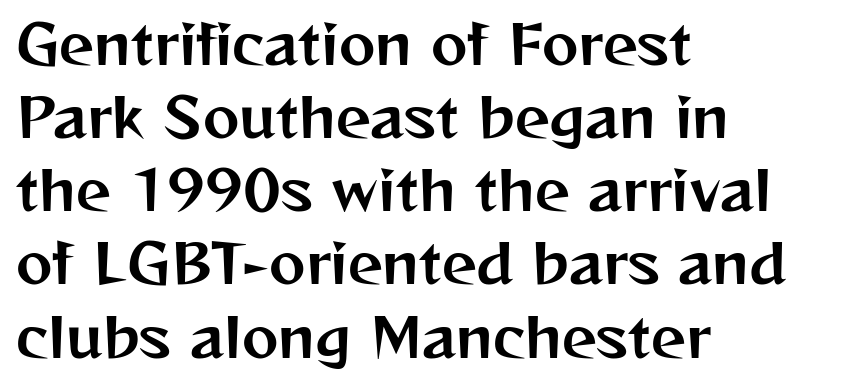
The image shows 55 px sans-serif type, upright; set left-aligned, normal line spacing (1.33x), normal letter spacing, not underlined; medium stroke contrast and a medium x-height.
